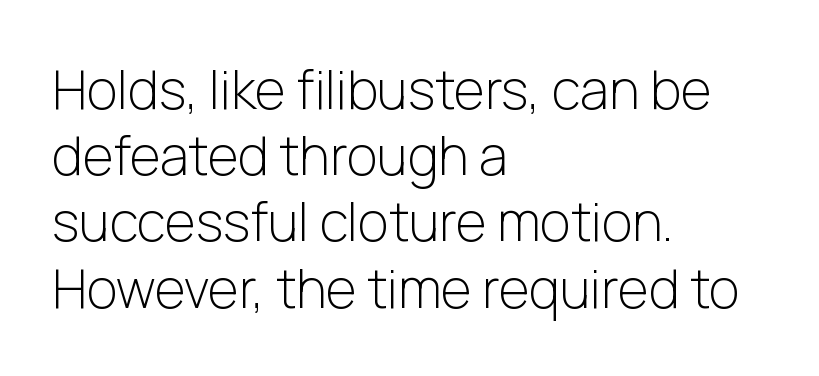
Unbolded letterforms with no extra heft. Designer's note — italics off, roman on. Honestly, there is no underline to notice here at all. If you drew a ruler down the left edge, every line would touch it.
